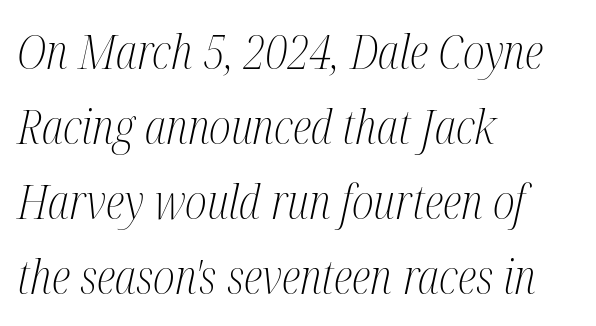
Typographically, this falls in the serif category. Notice how descenders clear the ascenders below comfortably — that's standard leading. Type without underlining. Every character sits at an angle, as italics do.
